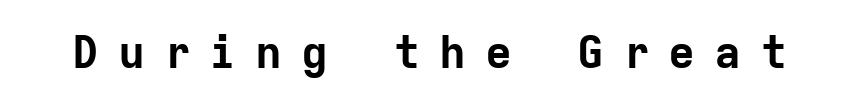
The image shows 45 px bold sans-serif type, upright, monospaced; set unusually wide letter spacing (+0.42 em), not underlined; low stroke contrast and a medium x-height.
